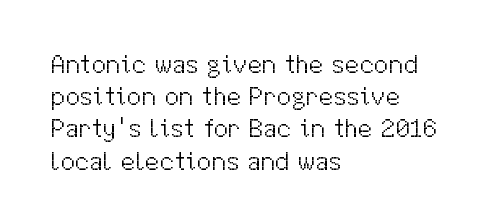
Q: Is the text bold? A: No.
Q: Is the text italic (slanted)? A: No, it is upright.
Q: Is the text underlined? A: No.
Q: How is the paragraph aligned? A: Left-aligned.
Q: Is the spacing between letters normal or unusually wide? A: Normal.
